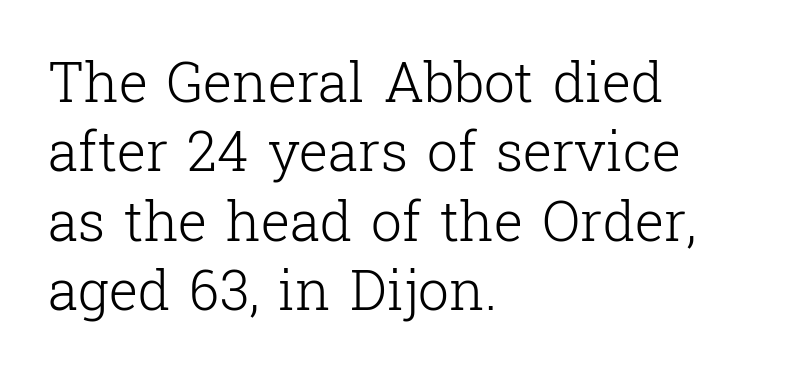
The typography opts for an upright posture over an oblique one. How would I describe the line gaps? Plain and ordinary. Is this a fixed-width face? No — the glyphs have proportional, varying widths. The rendering anchors every line to the left-hand side. Small tapered or slab feet sit at the stroke ends, so this counts as serif. A clean baseline with only descenders dipping below it.
